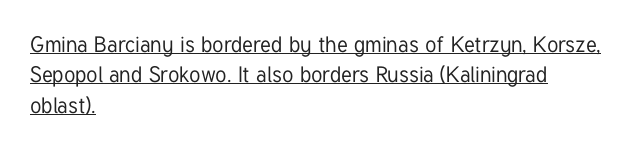
Leftover space on each line is placed entirely after the last word. The lines sit at an ordinary, default distance from one another. Characters remain perfectly vertical along every line. The line texture is even and compact thanks to regular tracking.
